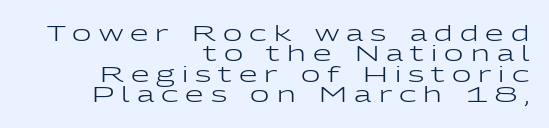
The image shows 21 px text type, upright; set right-aligned, tight line spacing (0.97x), unusually wide letter spacing (+0.34 em), not underlined.
